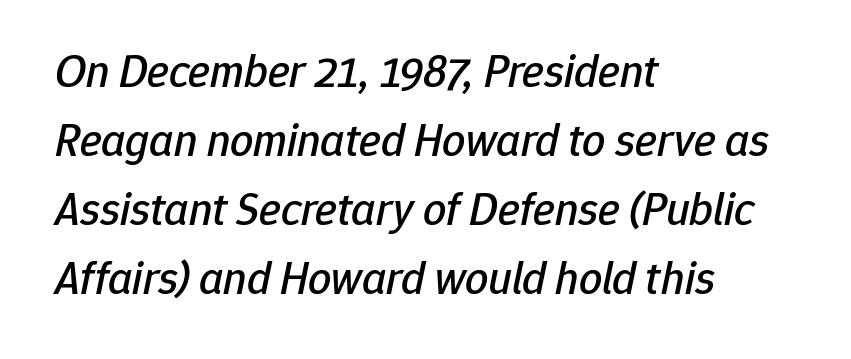
The image shows 46 px text type, italic (leaning right); set left-aligned, normal line spacing (1.5x), normal letter spacing, not underlined; low stroke contrast and a medium x-height.
